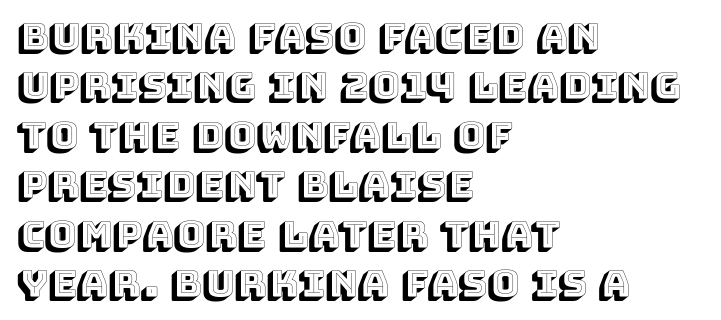
The image shows 38 px text type, upright; set left-aligned, normal line spacing (1.3x), normal letter spacing, not underlined; a large x-height.
